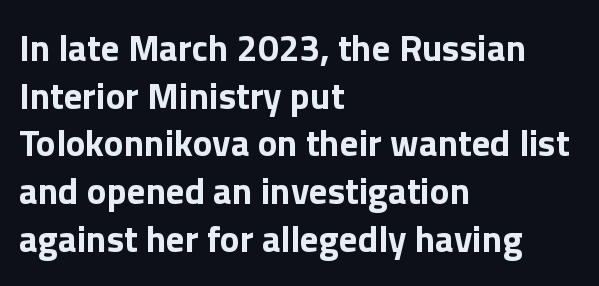
How would I describe the line gaps? Plain and ordinary. The space directly below the letters is spotless. Look at the stroke-to-counter ratio: heavy, a bold. These lines are rendered in a variable-pitch font. Grotesque or geometric, the face here clearly has no serifs. Posture: straight, roman, zero tilt.
